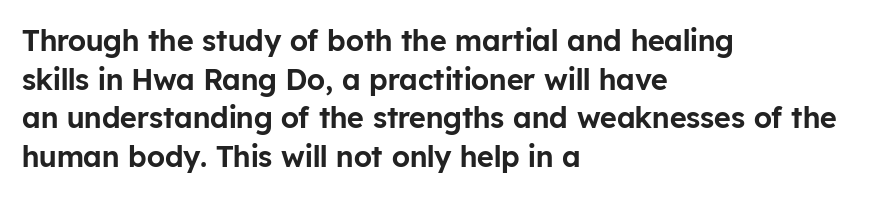
{"serif": "no", "italic": "no", "width": "normal", "stroke_contrast": "low", "x_height": "medium", "monospaced": "no", "underline": "no", "align": "left", "line_spacing": "normal", "line_spacing_ratio": 1.33, "letter_spacing": "normal", "letter_spacing_em": 0.0, "glyph_px": 29}
